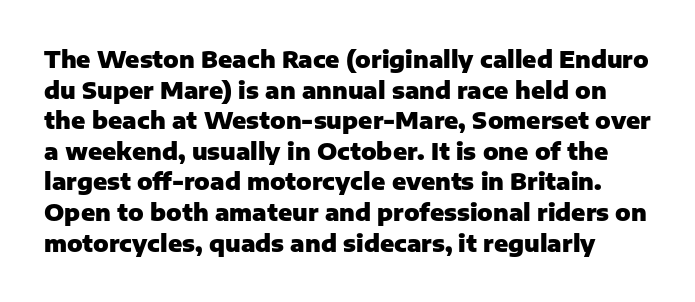
A full-strength bold gives these letters their thick strokes. Regarding leading, the lines here are spaced in the standard way. Students, note that the glyphs here touch the page at normal intervals. Descenders are the only things crossing below the line. Nope, not italic — everything's standing straight.
